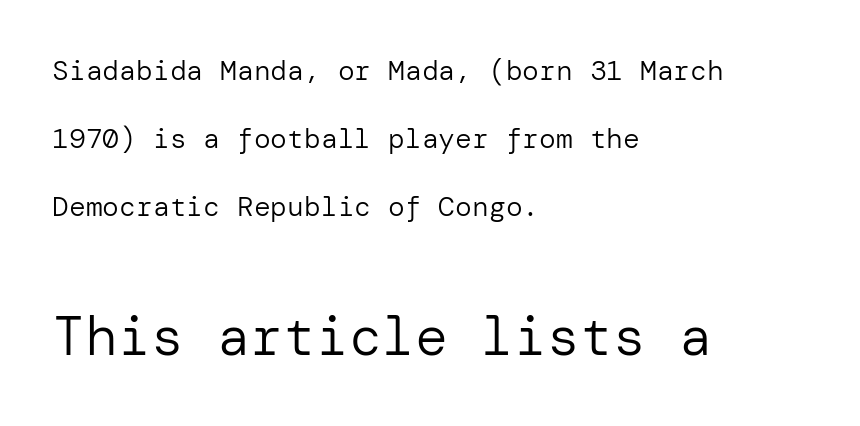
Q: Is the text bold? A: No.
Q: Is the text italic (slanted)? A: No, it is upright.
Q: Is the typeface a serif or a sans-serif typeface? A: Sans-serif.
Q: Is the text underlined? A: No.
Q: How is the paragraph aligned? A: Left-aligned.
Q: Is the spacing between letters normal or unusually wide? A: Normal.
Q: Is the spacing between lines tight, normal or loose? A: Loose.
Q: Which block of text is set in a larger size, the first (top) or the second (bottom)? A: The second (bottom) one.
Q: Width (condensed, normal, or wide)? A: Normal.
Q: Stroke contrast? A: Low.
Q: x-height? A: Medium.
